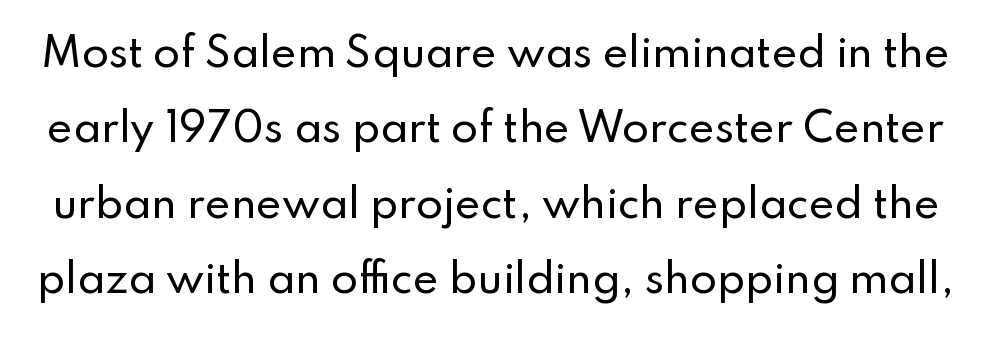
No word sits above an underline. Unlike italic type, these characters show no tilt at all. Leading is clearly above the norm, producing a sparse column. Is this a fixed-width face? No — the glyphs have proportional, varying widths. Nothing sits at the stroke ends, so this counts as sans-serif. These lines keep a tight, regular rhythm from letter to letter.
